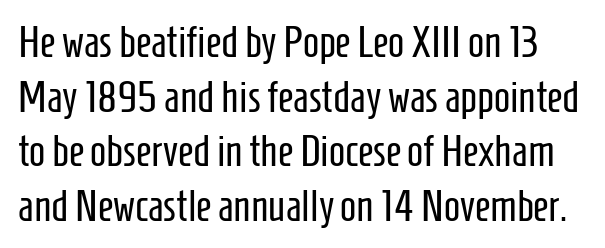
{"serif": "no", "italic": "no", "bold": "no", "weight": "regular", "width": "condensed", "stroke_contrast": "low", "x_height": "medium", "monospaced": "no", "underline": "no", "line_spacing": "normal", "line_spacing_ratio": 1.27, "letter_spacing": "normal", "letter_spacing_em": 0.0, "glyph_px": 43}
